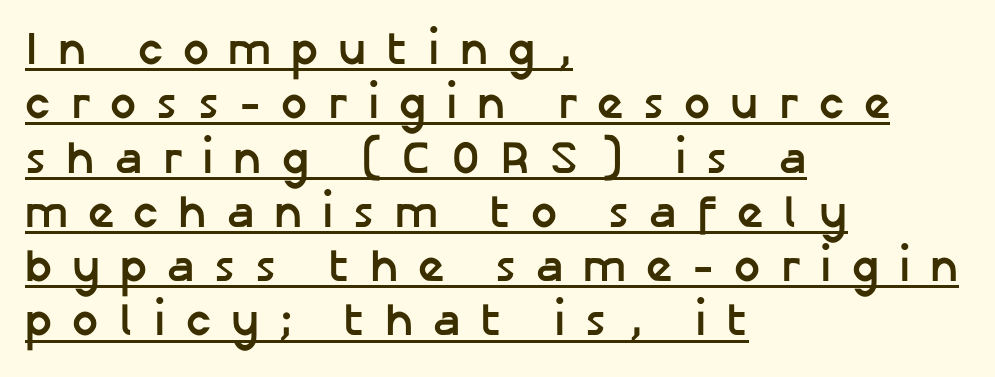
The rendering uses natural spacing where letterforms have individual widths. Nothing sits at the stroke ends, so this counts as sans-serif. Does a line run under the words? Yes, clearly. The strokes are fattened all the way to bold. The type is letterspaced generously, with wide tracking. It's the straight-up-and-down kind of type.
